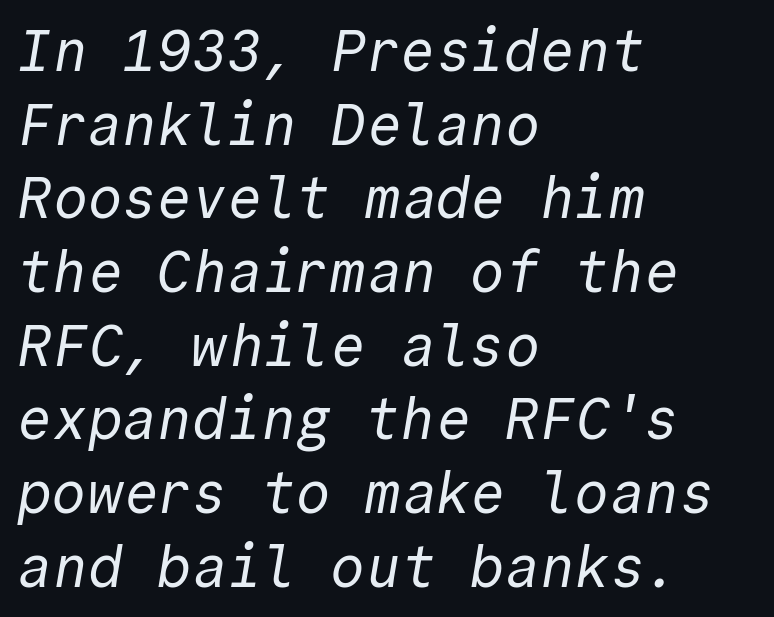
Q: Is the text bold? A: No.
Q: Is the typeface a serif or a sans-serif typeface? A: Sans-serif.
Q: Is the text underlined? A: No.
Q: How is the paragraph aligned? A: Left-aligned.
Q: Is the spacing between letters normal or unusually wide? A: Normal.
Q: Is the spacing between lines tight, normal or loose? A: Normal.
Q: Width (condensed, normal, or wide)? A: Normal.
Q: x-height? A: Medium.
Q: Monospaced? A: Yes.
